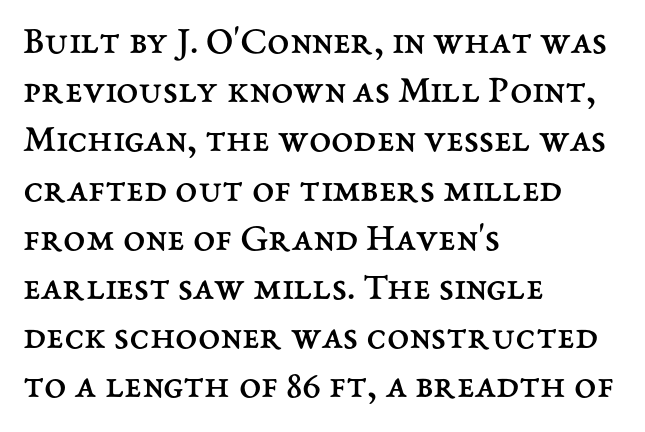
The image shows 40 px regular-weight type, upright; set left-aligned, line spacing 1.23x, normal letter spacing, not underlined; medium stroke contrast and a medium x-height.
